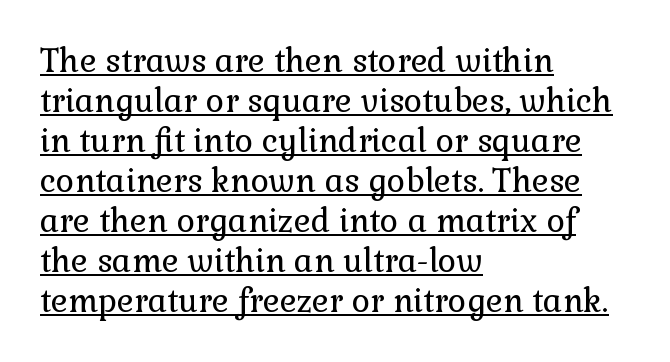
The image shows 32 px regular-weight serif type, upright; set left-aligned, normal line spacing (1.25x), normal letter spacing, underlined; low stroke contrast and a medium x-height.
